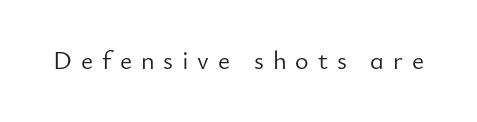
Type without underlining. The strokes carry an ordinary text weight at most. This is roman type, the default non-slanted kind. The letters are spread apart with noticeably loose tracking.
